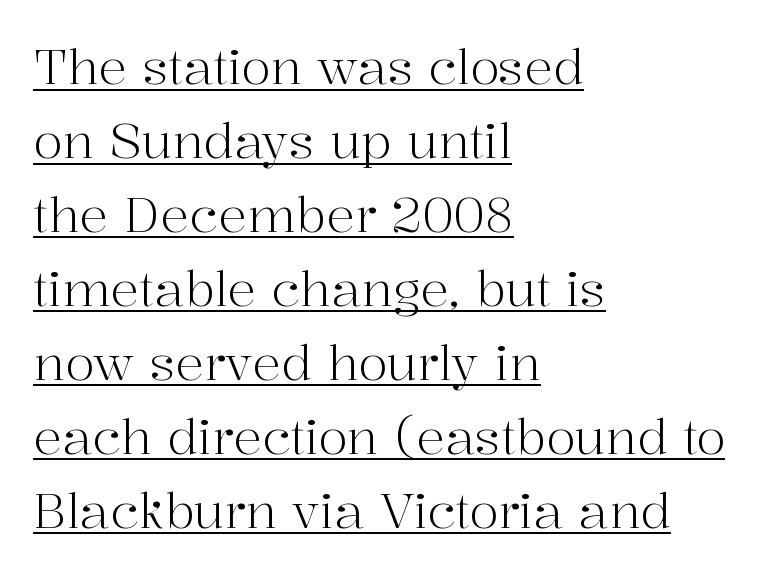
The image shows 48 px light serif type, upright; set left-aligned, normal line spacing (1.54x), normal letter spacing, underlined; high stroke contrast and a medium x-height.
